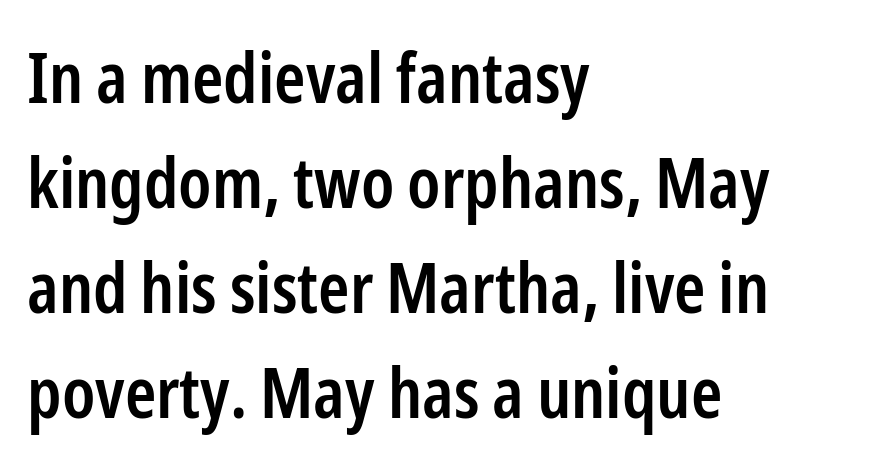
Q: Is the text bold? A: Semi-bold.
Q: Is the text italic (slanted)? A: No, it is upright.
Q: Is the typeface a serif or a sans-serif typeface? A: Sans-serif.
Q: Is the text underlined? A: No.
Q: How is the paragraph aligned? A: Left-aligned.
Q: Is the spacing between letters normal or unusually wide? A: Normal.
Q: Is the spacing between lines tight, normal or loose? A: Normal.
Q: Width (condensed, normal, or wide)? A: Condensed.
Q: Stroke contrast? A: Low.
Q: x-height? A: Medium.
Q: Monospaced? A: No.
